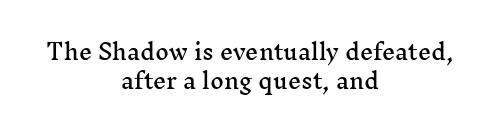
Q: Is the text italic (slanted)? A: No, it is upright.
Q: Is the text underlined? A: No.
Q: How is the paragraph aligned? A: Centered.
Q: Is the spacing between letters normal or unusually wide? A: Normal.
Q: Is the spacing between lines tight, normal or loose? A: Normal.
